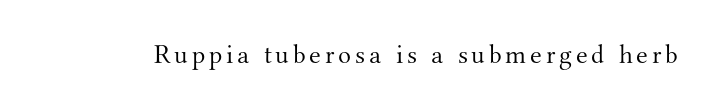
{"italic": "no", "bold": "no", "underline": "no", "glyph_px": 27}
